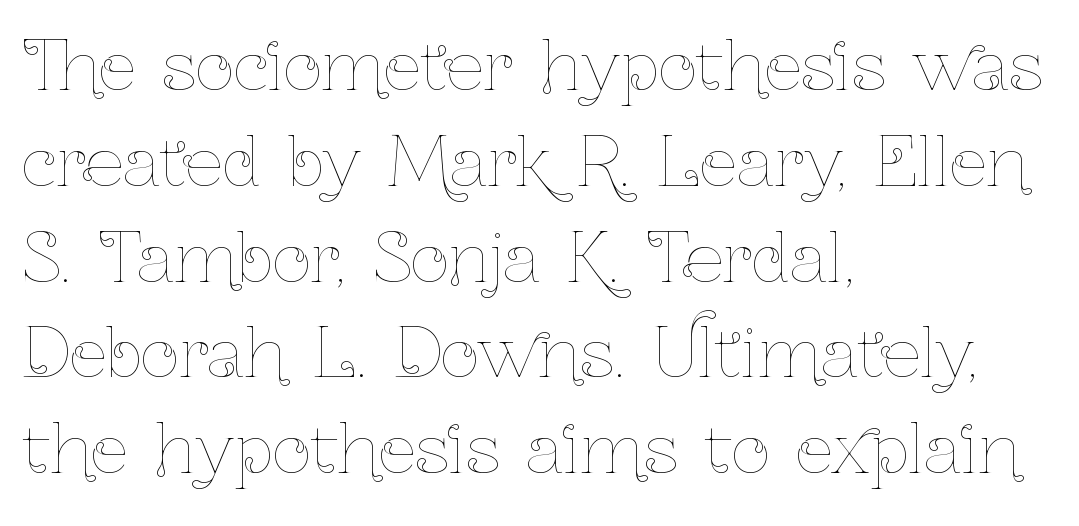
The image shows 67 px thin, condensed type, upright; set left-aligned, normal line spacing (1.43x), normal letter spacing, not underlined; low stroke contrast and a medium x-height.
